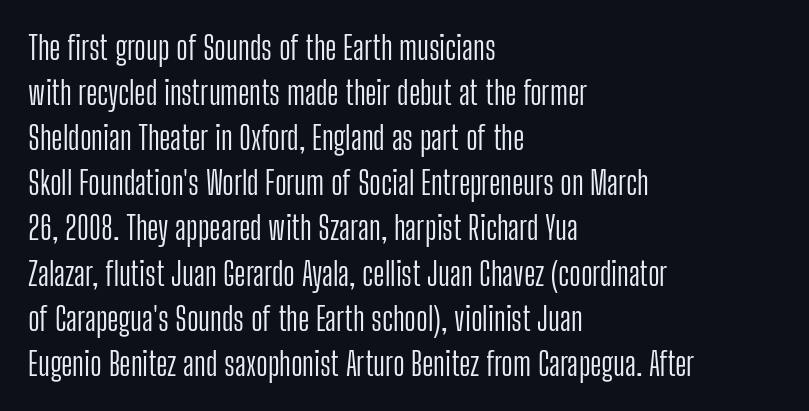
The image shows 32 px light, condensed sans-serif type, upright; set left-aligned, normal line spacing (1.41x), normal letter spacing, not underlined; low stroke contrast and a medium x-height.
